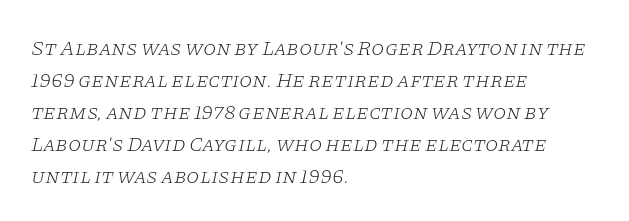
The image shows 21 px text type, italic (leaning right); set left-aligned, normal line spacing (1.52x), normal letter spacing, not underlined.
